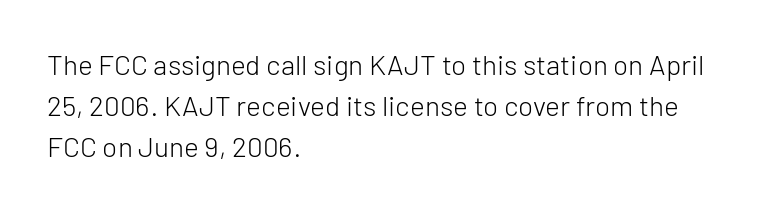
No extra ink here — the face is not bold. Spacing verdict: proportional, widths tailored to each character. The type is set solid horizontally, with unmodified tracking. The passage shown is typeset with a sans-serif family.
